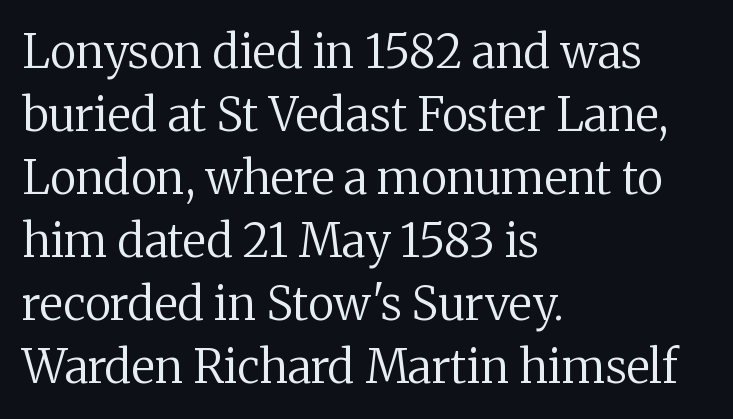
Is the type heavy? It reads as light-to-regular instead. The letters advance in unequal steps, a hallmark of proportional type. A student would call this left alignment; a typographer would say flush left, rag right. Observe the ordinary spacing: letters are neighbours, not strangers.
